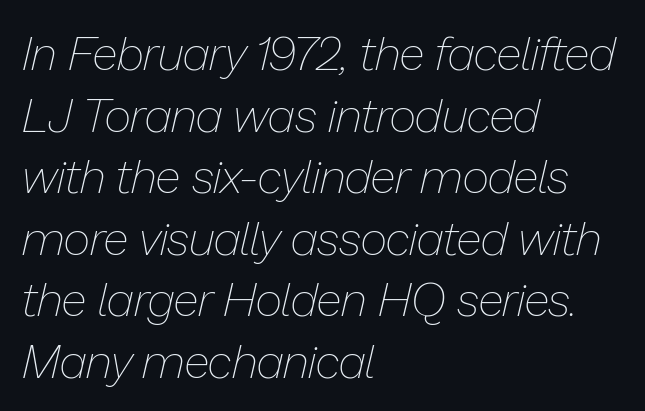
There's an unmistakable incline to the writing here. Weight: not bold — regular or lighter. Think of a printed novel: that variable character pitch is what you see here. Regular leading. The words here are not underlined. The passage shown has conventional tracking throughout.
